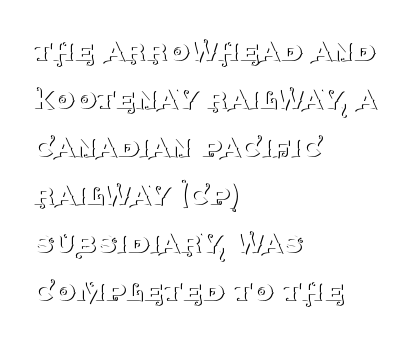
The tracking reads as untouched default to a designer's eye. In terms of letterform style, serifs are clearly present. Posture: upright roman. If you drew a ruler down the left edge, every line would touch it.
